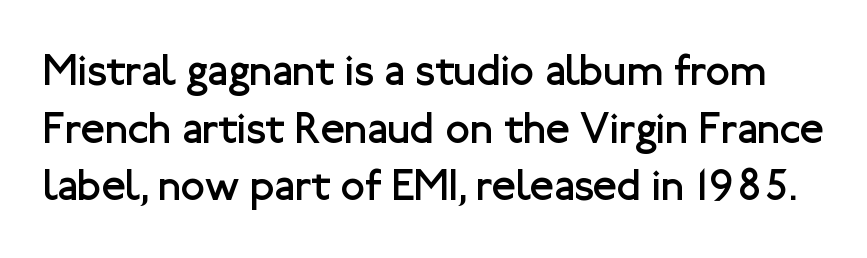
Spacing verdict: proportional, widths tailored to each character. A typesetter would label this face a sans. If you measured baseline to baseline, you'd find a middling distance. Glyph-to-glyph distance matches everyday printed text.
